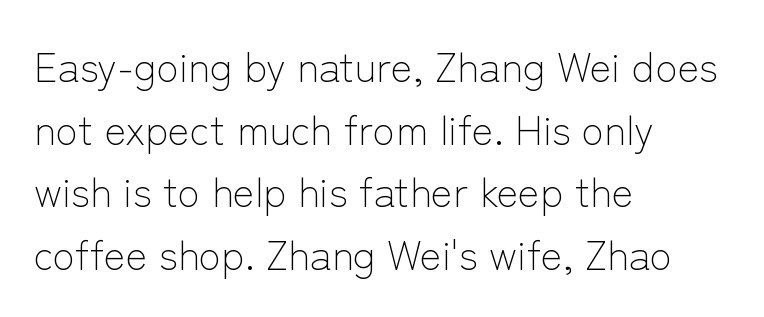
The image shows 41 px light sans-serif type, upright; set left-aligned, normal line spacing (1.53x), normal letter spacing, not underlined; low stroke contrast and a medium x-height.
